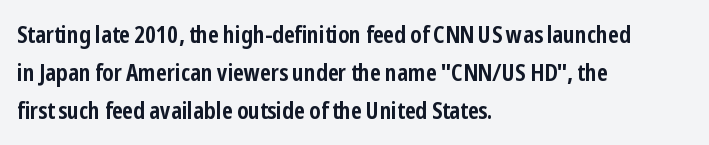
{"italic": "no", "bold": "yes", "underline": "no", "align": "left", "line_spacing": "normal", "line_spacing_ratio": 1.59, "letter_spacing": "normal", "letter_spacing_em": 0.0, "glyph_px": 24}
